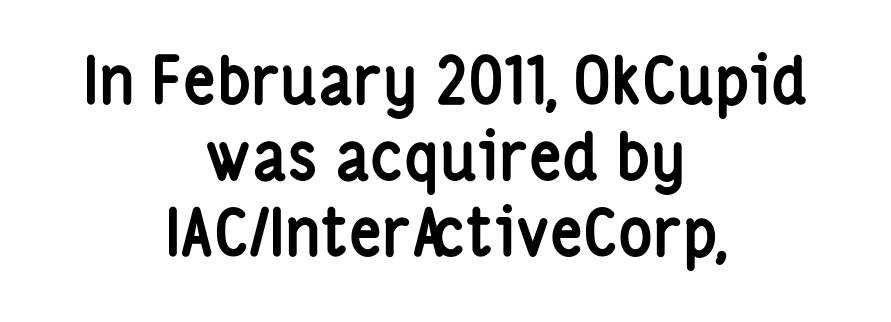
In CSS terms this would be text-align: center. Nobody drew a line under any word here. The tracking reads as untouched default to a designer's eye. Each letter's strokes conclude bluntly, with no projecting serifs. You could not count columns in this text — the font is proportionally spaced. These words are printed bold, with thick strokes throughout.
